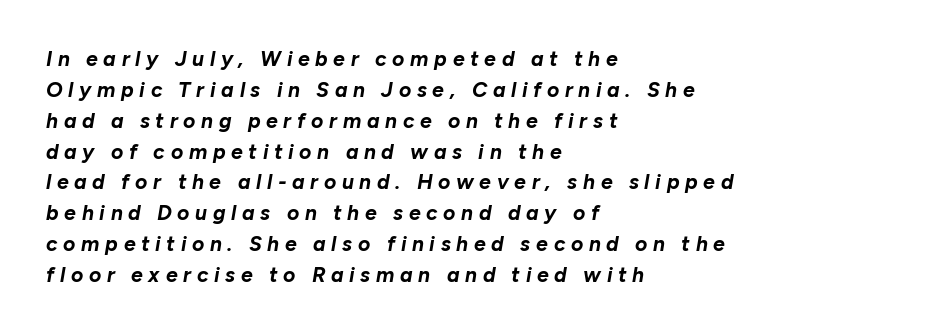
Heavy, bold letterforms. Where is the straight margin? On the left. Does the lettering tilt? It does — this is italic. The space between consecutive lines is moderate. Nobody drew a line under any word here.
